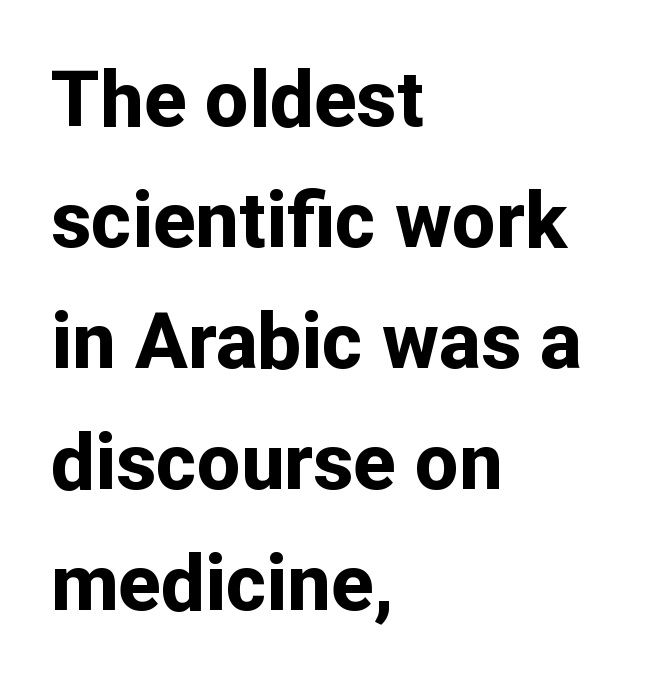
Where is the straight margin? On the left. Letters rest on an invisible, unmarked baseline. A typesetter would call this leading conventional body-copy spacing. The rendering uses a bold face; every stroke is thick and dark. Inter-character spacing is left at the font's built-in metrics.
